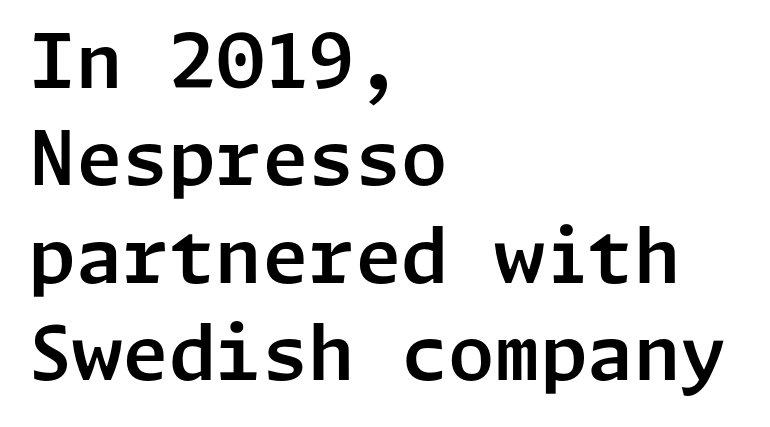
Compared with a centered layout, this one pins lines to the left instead. Is this a sans? Yes — the strokes have no serifs. Reading down the column, the eye jumps a familiar distance to each next line. Tracking here is standard; glyphs follow each other at the usual distance.
